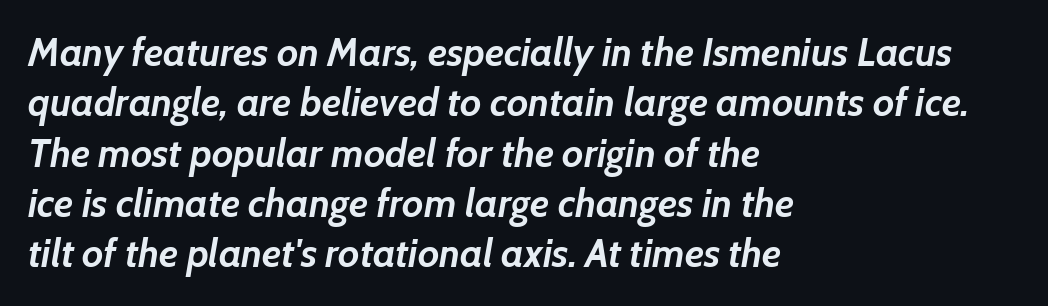
The image shows 39 px semibold type, italic (leaning right); set left-aligned, normal line spacing (1.29x), normal letter spacing, not underlined; low stroke contrast and a medium x-height.
